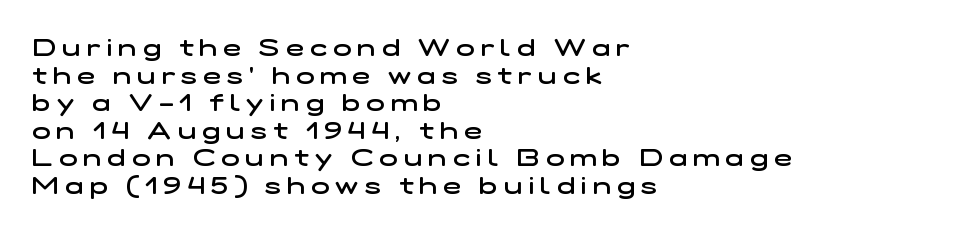
Tightly led — the rows are bunched. Is the type bold? Partly — it's a semibold, heavier than regular but not fully bold. This rendering uses left alignment, leaving the right contour irregular. This rendering features lettering with no underline. Tracking here is generous; glyphs stand well apart from one another.
